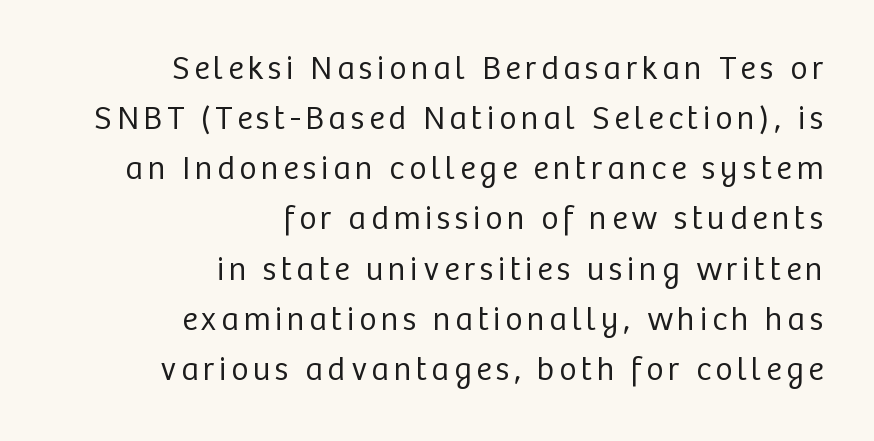
If you measured baseline to baseline, you'd find a middling distance. The weight tops out at a normal text grade. Does the copy run flush right? Yes — the right margin is perfectly even. The words here are not underlined.
